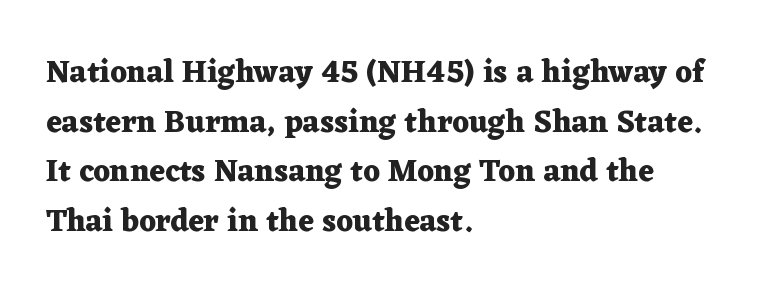
The image shows 31 px heavy, wide serif type, upright; set left-aligned, normal line spacing (1.6x), normal letter spacing, not underlined; medium stroke contrast and a medium x-height.
